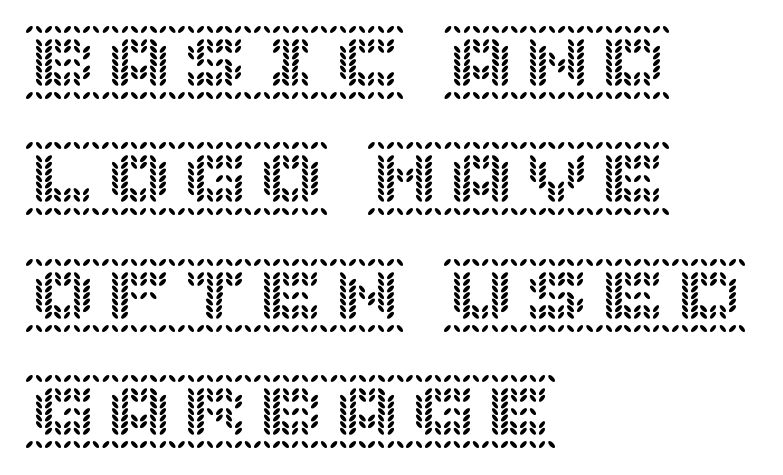
The image shows 76 px text type, upright; set left-aligned, normal line spacing (1.53x), normal letter spacing, not underlined; a large x-height.
